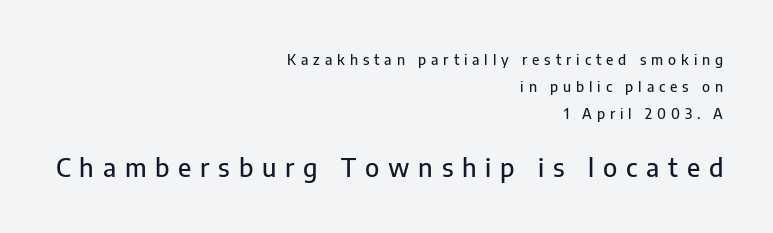
What stands out about the letter spacing? Its width — letters are far apart. Anything drawn beneath the words? Only blank space. Is the block centered? No — it sits flush against the right margin. This is roman type, the default non-slanted kind.
